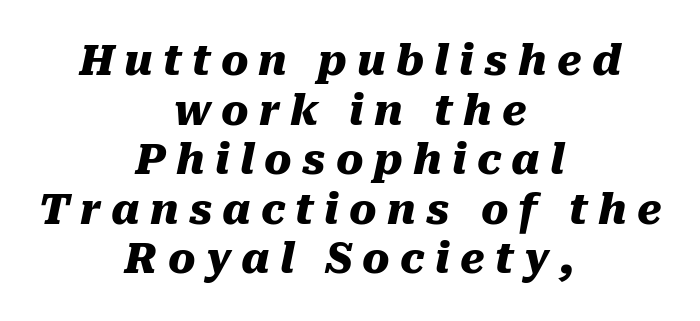
Descender tails drop into unmarked territory. If you folded the block vertically in half, each line would mirror itself in length. The passage shown has open, widely tracked lettering throughout. This sample has the flowing, uneven cadence of proportional lettering. There's an unmistakable incline to the writing here. A full-strength bold gives these letters their thick strokes.
